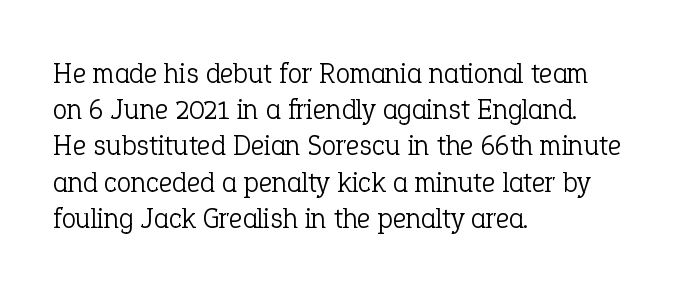
Casual observation: everything's shoved over to the left. Caption: standard tracking, unaltered. Is the type heavy? It reads as light-to-regular instead. The typography opts for an upright posture over an oblique one. The typeface chosen for these lines features serifs. The leading is moderate, giving the passage an even texture.
